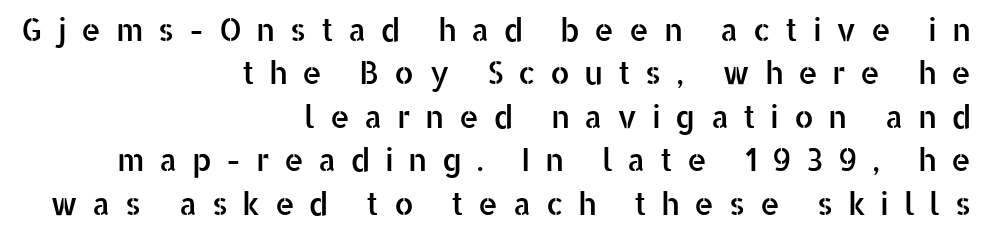
Honestly, there is no underline to notice here at all. The horizontal fit of the characters is loose and conspicuously gappy. All the whitespace from short lines collects on the left. The face used here is proportionally spaced, like ordinary book or web type.
